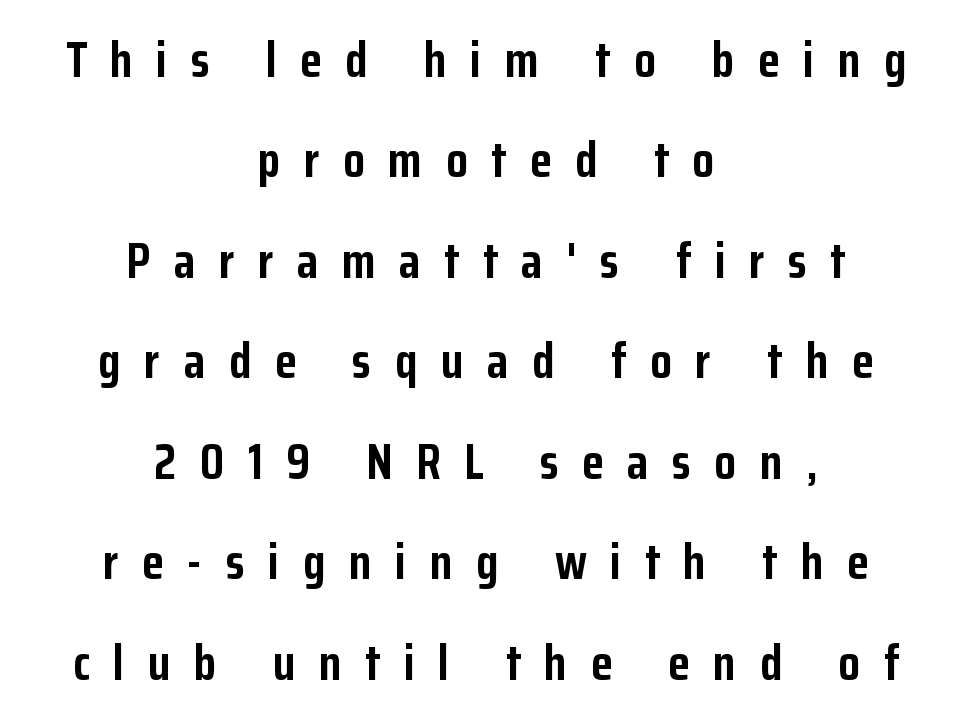
Q: Is the text bold? A: Yes.
Q: Is the text italic (slanted)? A: No, it is upright.
Q: Is the typeface a serif or a sans-serif typeface? A: Sans-serif.
Q: Is the text underlined? A: No.
Q: How is the paragraph aligned? A: Centered.
Q: Is the spacing between letters normal or unusually wide? A: Unusually wide.
Q: Is the spacing between lines tight, normal or loose? A: Loose.
Q: Width (condensed, normal, or wide)? A: Condensed.
Q: Stroke contrast? A: Low.
Q: x-height? A: Medium.
Q: Monospaced? A: No.
